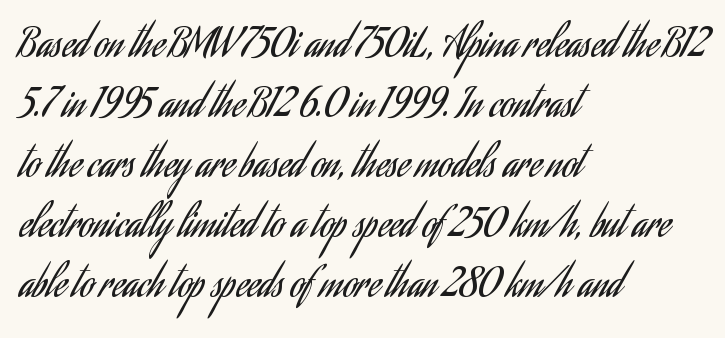
Type style note: lacks serifs. The rows are spaced the way most documents space them. The paragraph shown leans on its left margin. The face looks like a standard text weight, possibly lighter. Descenders hang freely into open space.
